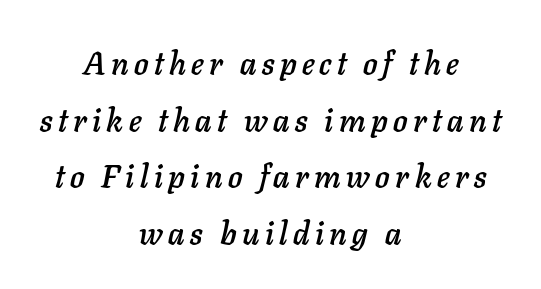
{"italic": "yes", "lean": "right", "slant_degrees": 11, "width": "normal", "stroke_contrast": "low", "x_height": "medium", "monospaced": "no", "underline": "no", "align": "center", "line_spacing_ratio": 1.77, "glyph_px": 32}
